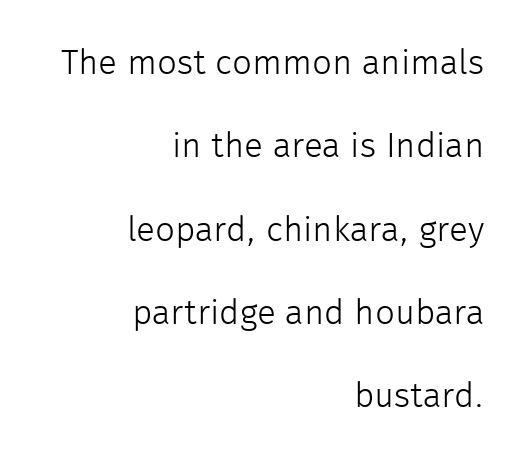
There is no visible air inserted between adjacent glyphs. Leading: increased. Alignment: flush right. Designer's note — italics off, roman on. The font is comparable to plain body text, perhaps lighter.
